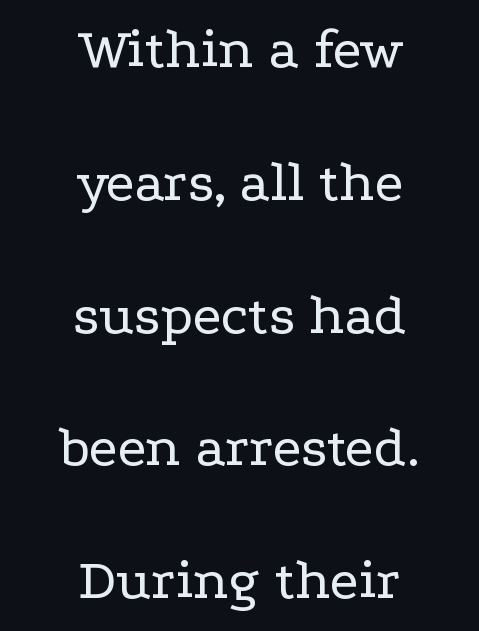
{"serif": "yes", "italic": "no", "bold": "no", "weight": "regular", "width": "wide", "stroke_contrast": "low", "x_height": "medium", "monospaced": "no", "underline": "no", "align": "center", "line_spacing": "loose", "line_spacing_ratio": 2.29, "letter_spacing": "normal", "letter_spacing_em": 0.0, "glyph_px": 58}
